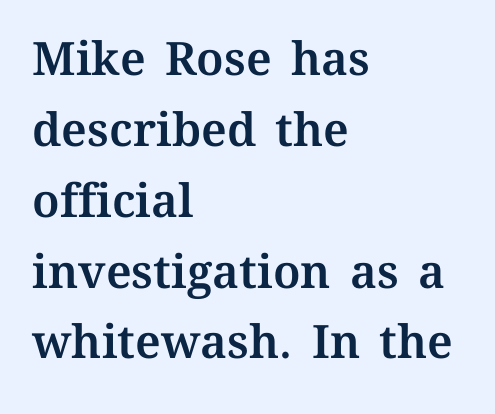
The line texture is even and compact thanks to regular tracking. The letters advance in unequal steps, a hallmark of proportional type. Leading matches the norm, producing a regular column. Is the block centered? No — it sits flush against the left margin.
